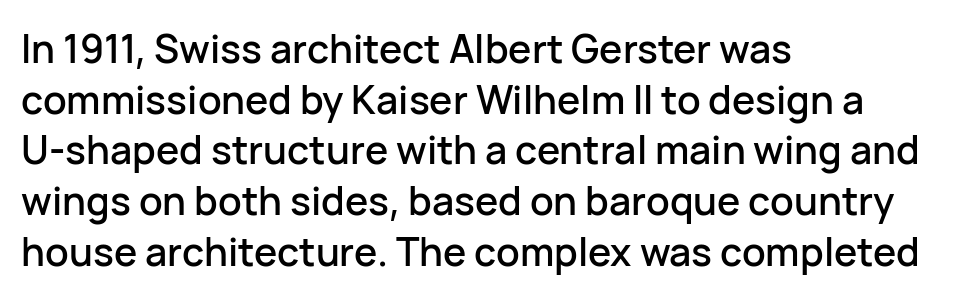
These lines are composed in type without serifs. Spacing between characters is what you'd get straight out of the box. The glyphs are unaccompanied by any horizontal stroke below them. Think of a printed novel: that variable character pitch is what you see here. The passage is arranged the way most books set body copy — flush left.
